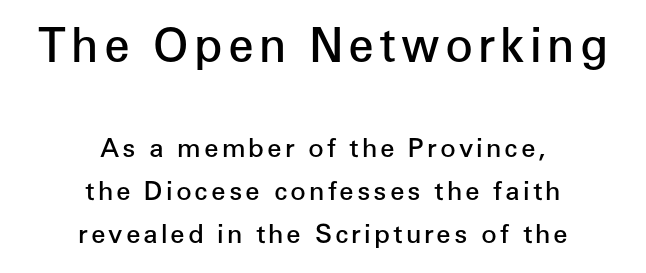
The image shows 46 px semibold sans-serif type, upright; set centered, normal line spacing (1.64x), not underlined; the first (top) block is 1.77x larger; low stroke contrast and a medium x-height.
